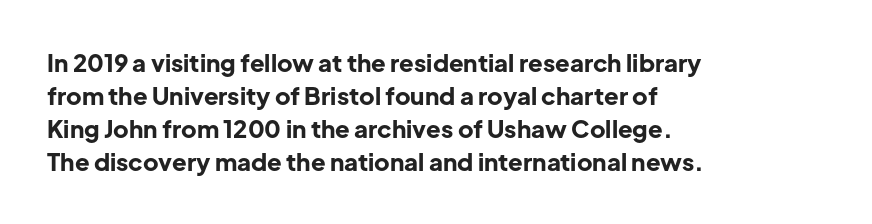
The image shows 24 px bold type, upright; set left-aligned, normal line spacing (1.37x), normal letter spacing, not underlined.
